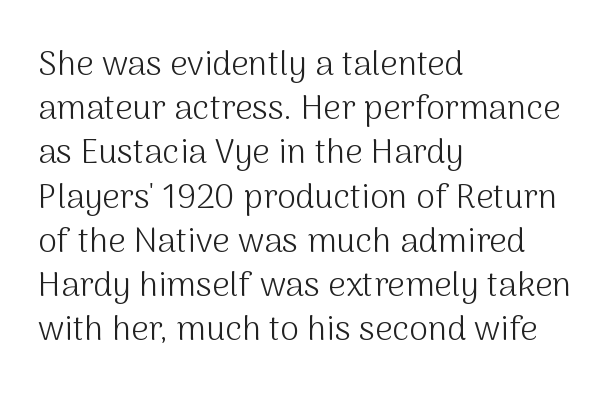
The image shows 34 px light sans-serif type, upright; set left-aligned, normal line spacing (1.3x), normal letter spacing, not underlined; medium stroke contrast and a medium x-height.
